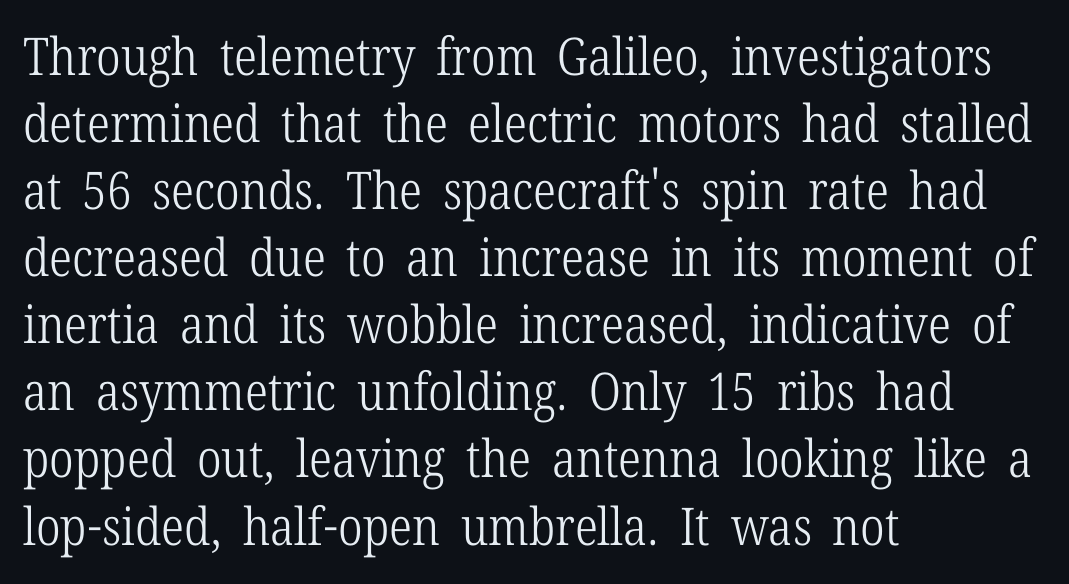
The image shows 52 px light, condensed serif type, upright; set left-aligned, normal line spacing (1.29x), normal letter spacing, not underlined; low stroke contrast and a medium x-height.
